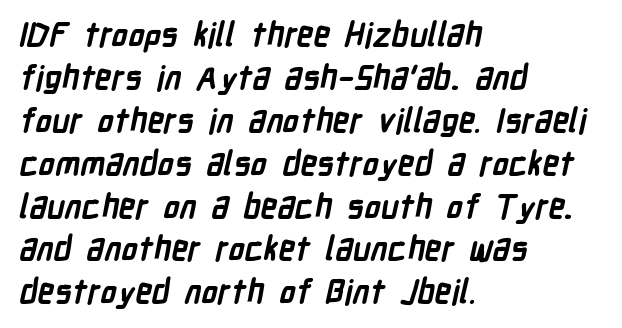
No word sits above an underline. Look at the stroke-to-counter ratio: heavy, a bold. These lines keep a tight, regular rhythm from letter to letter. Type style note: lacks serifs. Compared with typical paragraphs, the rows here are spaced about the same.
